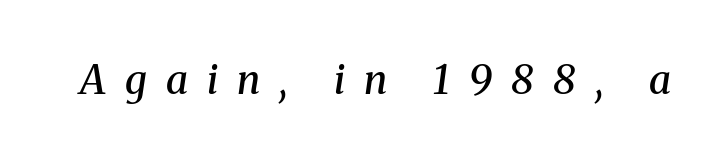
The image shows 40 px semibold serif type, italic (leaning right); set unusually wide letter spacing (+0.48 em), not underlined; medium stroke contrast and a medium x-height.
